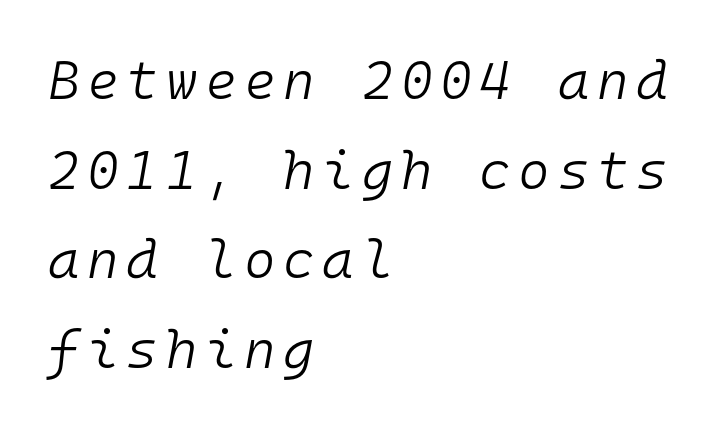
{"italic": "yes", "lean": "right", "slant_degrees": 10, "bold": "no", "weight": "light", "width": "normal", "stroke_contrast": "low", "x_height": "medium", "monospaced": "yes", "underline": "no", "align": "left", "line_spacing": "normal", "line_spacing_ratio": 1.66, "glyph_px": 54}
